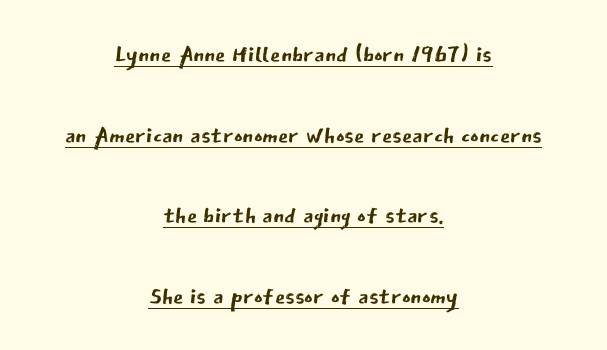
Font category for this specimen: sans-serif. Underlining? Definitely there. The letters look calm and open, with moderate or lighter stems. Caption: standard tracking, unaltered. These lines were composed using upright roman letters.
